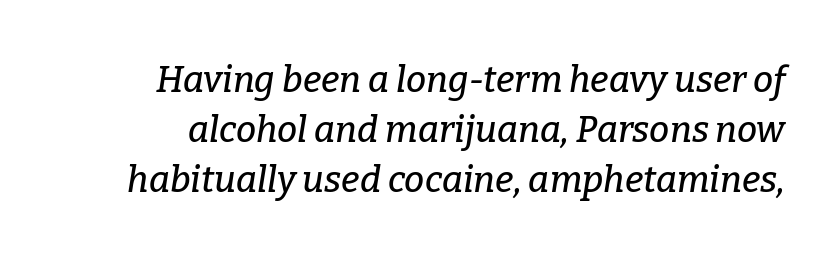
Horizontal bands of white between lines are of average thickness. I'd call this a serif setting — the letters wear small feet. Looks like regular typesetting: each glyph gets only the width it needs. A typesetter would mark this as italic. This rendering features lettering with no underline. Observe the ordinary spacing: letters are neighbours, not strangers.
